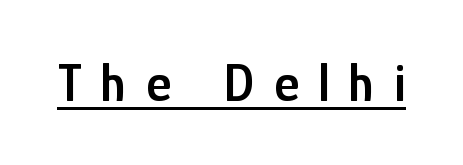
Is this a sans? Yes — the strokes have no serifs. Underlining? Definitely there. A typesetter would call this proportional, since set widths differ per character. The letters stand straight up with perfectly vertical stems. Characters follow at a spacing far wider than the type designer built in. Emphasis by weight is partial: semibold.
